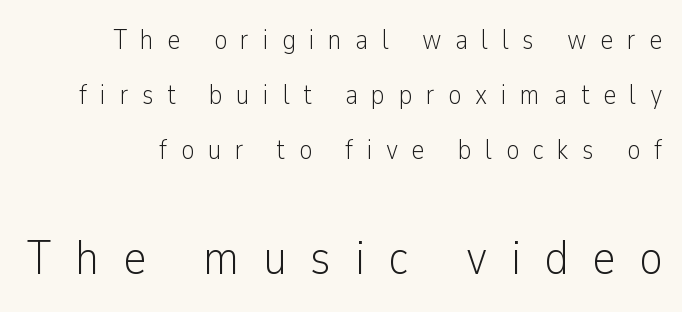
Q: Is the text bold? A: No.
Q: Is the text italic (slanted)? A: No, it is upright.
Q: Is the typeface a serif or a sans-serif typeface? A: Sans-serif.
Q: Is the text underlined? A: No.
Q: Is the spacing between letters normal or unusually wide? A: Unusually wide.
Q: Is the spacing between lines tight, normal or loose? A: Loose.
Q: Which block of text is set in a larger size, the first (top) or the second (bottom)? A: The second (bottom) one.
Q: Width (condensed, normal, or wide)? A: Condensed.
Q: Stroke contrast? A: Low.
Q: x-height? A: Medium.
Q: Monospaced? A: No.
